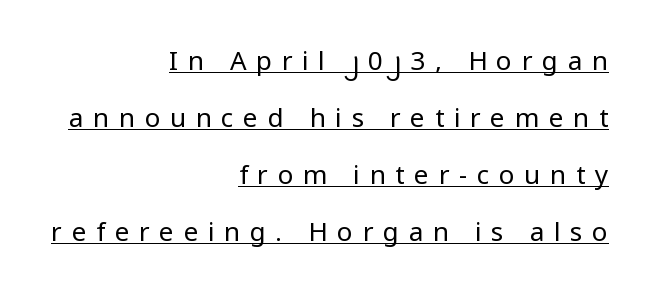
Q: Is the text bold? A: No.
Q: Is the text italic (slanted)? A: No, it is upright.
Q: Is the text underlined? A: Yes.
Q: How is the paragraph aligned? A: Right-aligned.
Q: Is the spacing between letters normal or unusually wide? A: Unusually wide.
Q: Is the spacing between lines tight, normal or loose? A: Loose.
